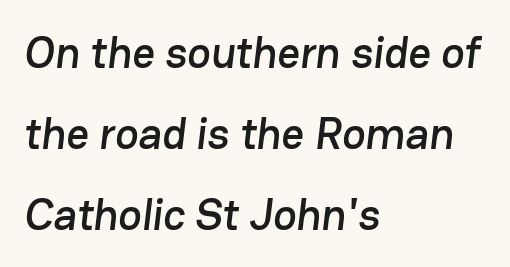
Q: Is the typeface a serif or a sans-serif typeface? A: Sans-serif.
Q: Is the text underlined? A: No.
Q: How is the paragraph aligned? A: Left-aligned.
Q: Is the spacing between letters normal or unusually wide? A: Normal.
Q: Width (condensed, normal, or wide)? A: Normal.
Q: Stroke contrast? A: Low.
Q: x-height? A: Medium.
Q: Monospaced? A: No.
